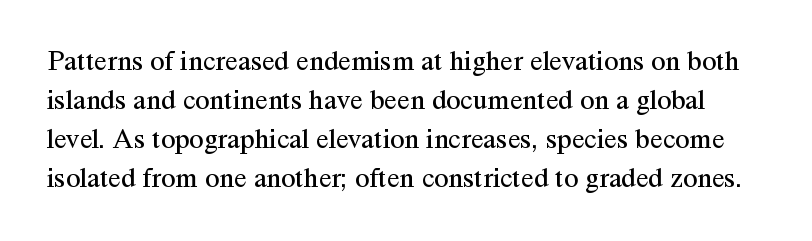
The image shows 29 px regular-weight serif type, upright; set normal line spacing (1.34x), normal letter spacing, not underlined; medium stroke contrast and a medium x-height.
